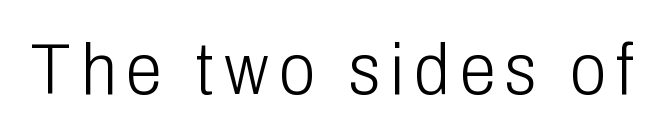
This is roman type, the default non-slanted kind. In terms of letterform style, serifs are entirely absent. The glyphs are unaccompanied by any horizontal stroke below them. Each letter keeps its own natural width here, so spacing adapts to shape.
